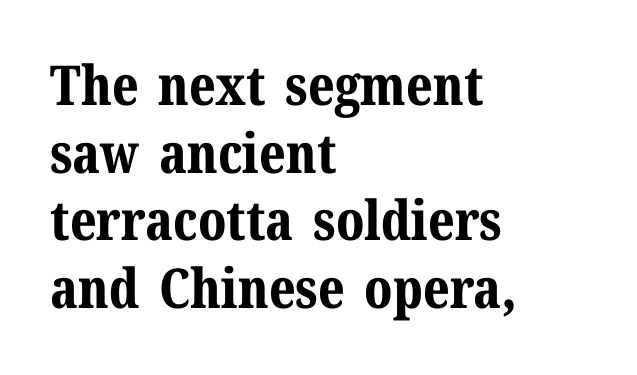
One-word summary of the alignment: left. Short note: letters normally spaced. Spacing verdict: proportional, widths tailored to each character. How heavy is the stroke? Heavy — this is a bold. No italicization has been applied; the sample stays upright.
